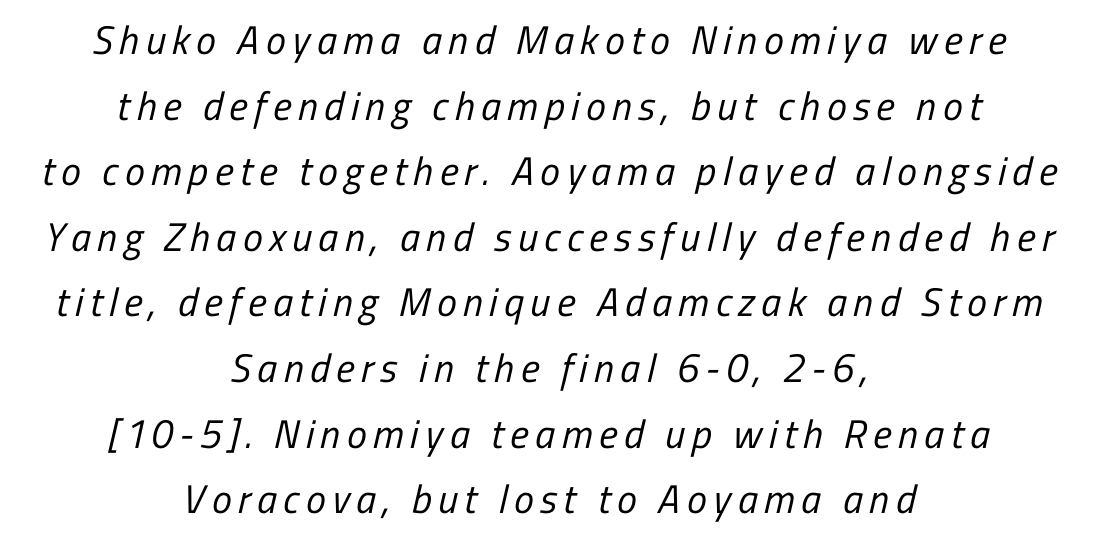
The image shows 40 px regular-weight, condensed sans-serif type; set centered, normal line spacing (1.64x), not underlined; low stroke contrast and a medium x-height.
